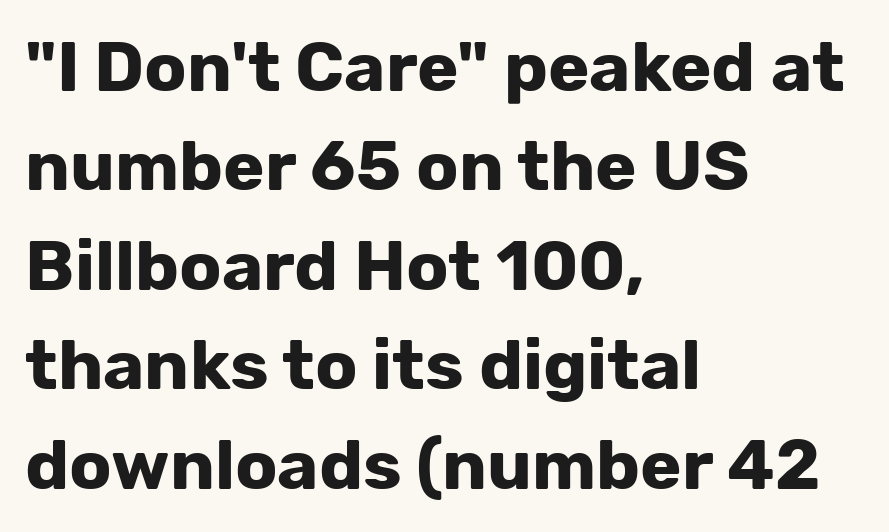
{"serif": "no", "italic": "no", "bold": "yes", "weight": "bold", "width": "normal", "stroke_contrast": "low", "x_height": "medium", "monospaced": "no", "underline": "no", "align": "left", "line_spacing": "normal", "line_spacing_ratio": 1.42, "letter_spacing": "normal", "letter_spacing_em": 0.0, "glyph_px": 70}
